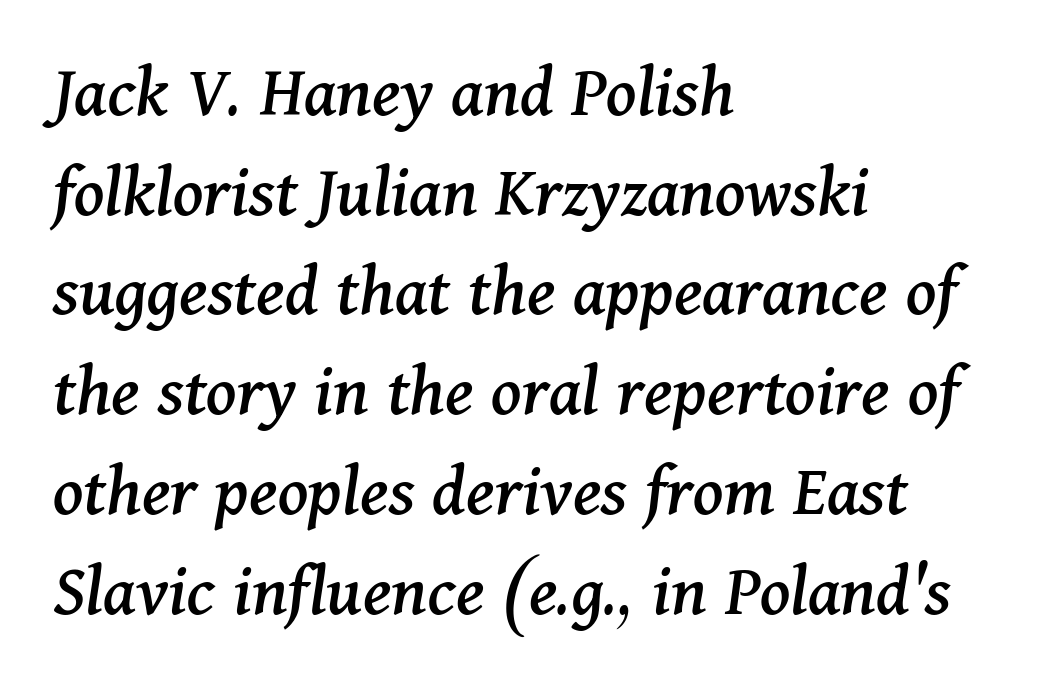
The letterforms sit shoulder to shoulder at normal distance. Just letters on the line, the space beneath them empty. Character widths vary here, with narrow letters taking less room than wide ones. Layout note: lines flush left. In terms of posture, this sample is oblique. Notice how descenders clear the ascenders below comfortably — that's standard leading.
